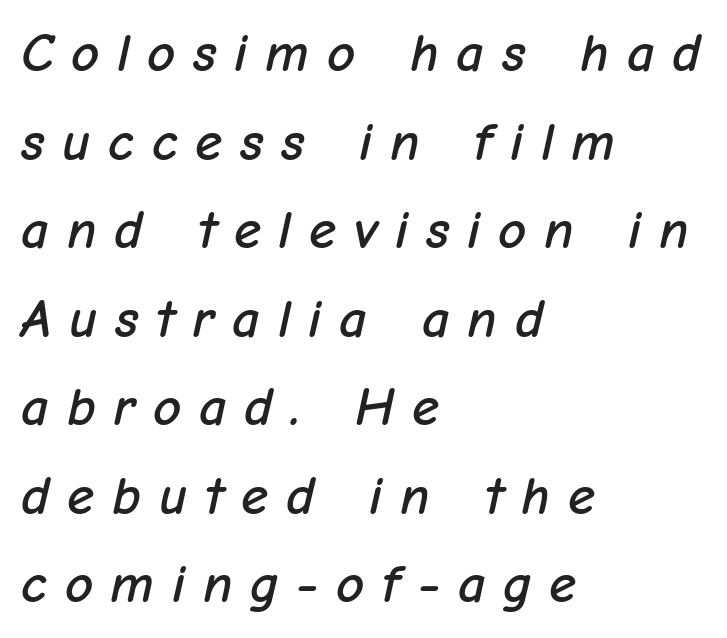
The image shows 55 px text type, italic (leaning right); set left-aligned, normal line spacing (1.61x), unusually wide letter spacing (+0.32 em), not underlined; low stroke contrast and a medium x-height.
